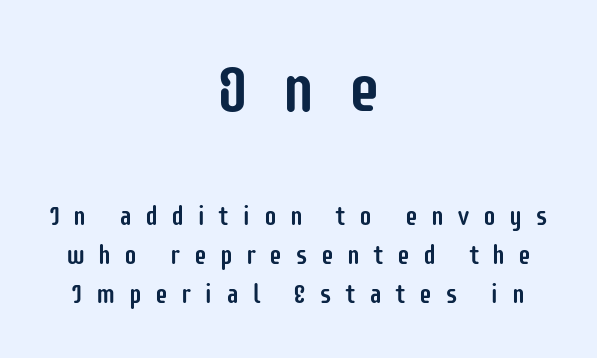
Q: Is the text italic (slanted)? A: No, it is upright.
Q: Is the typeface a serif or a sans-serif typeface? A: Sans-serif.
Q: Is the text underlined? A: No.
Q: How is the paragraph aligned? A: Centered.
Q: Is the spacing between letters normal or unusually wide? A: Unusually wide.
Q: Is the spacing between lines tight, normal or loose? A: Normal.
Q: Which block of text is set in a larger size, the first (top) or the second (bottom)? A: The first (top) one.
Q: Width (condensed, normal, or wide)? A: Condensed.
Q: Stroke contrast? A: Low.
Q: x-height? A: Large.
Q: Monospaced? A: No.
